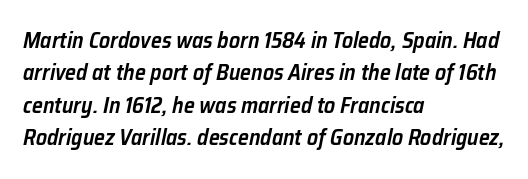
Q: Is the text bold? A: Semi-bold.
Q: Is the text italic (slanted)? A: Yes, it leans right by about 12 degrees.
Q: Is the text underlined? A: No.
Q: How is the paragraph aligned? A: Left-aligned.
Q: Is the spacing between letters normal or unusually wide? A: Normal.
Q: Is the spacing between lines tight, normal or loose? A: Normal.
